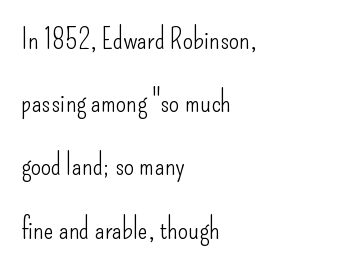
You could fit nearly another row in the gap between these rows. In terms of posture, this sample is upright. The zone under the glyphs is completely vacant. Leftover space on each line is placed entirely after the last word. The face used here is a sans, in the tradition of grotesques and geometrics.
